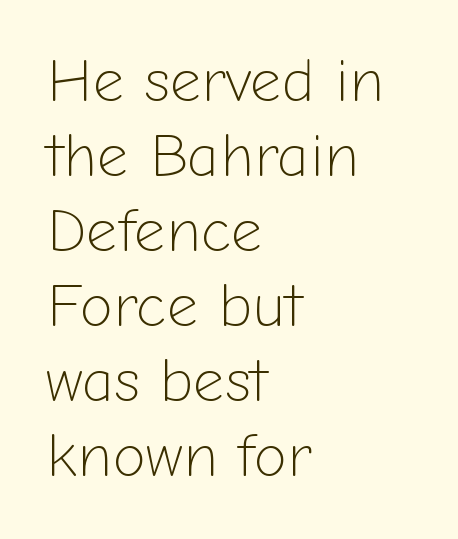
The image shows 61 px light sans-serif type, upright; set left-aligned, line spacing 1.23x, normal letter spacing, not underlined; low stroke contrast and a medium x-height.
